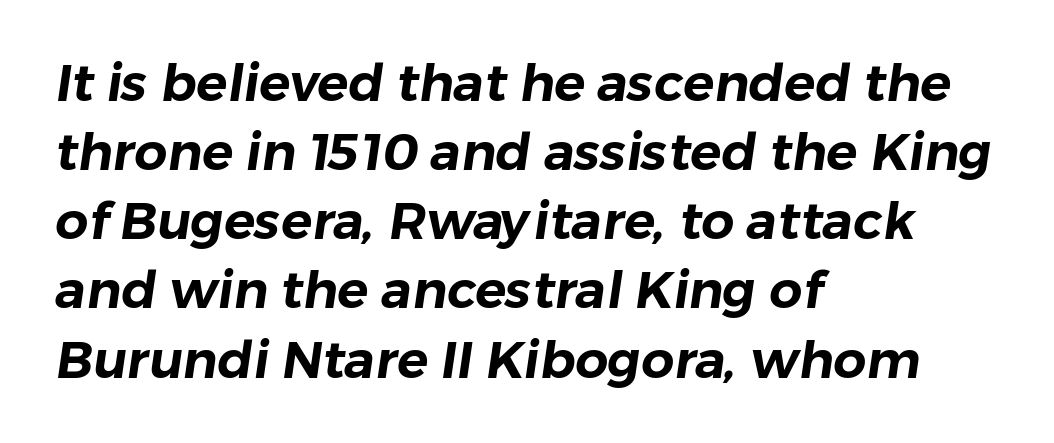
Q: Is the typeface a serif or a sans-serif typeface? A: Sans-serif.
Q: Is the text underlined? A: No.
Q: How is the paragraph aligned? A: Left-aligned.
Q: Is the spacing between letters normal or unusually wide? A: Normal.
Q: Is the spacing between lines tight, normal or loose? A: Normal.
Q: Width (condensed, normal, or wide)? A: Normal.
Q: Stroke contrast? A: Low.
Q: x-height? A: Medium.
Q: Monospaced? A: No.
